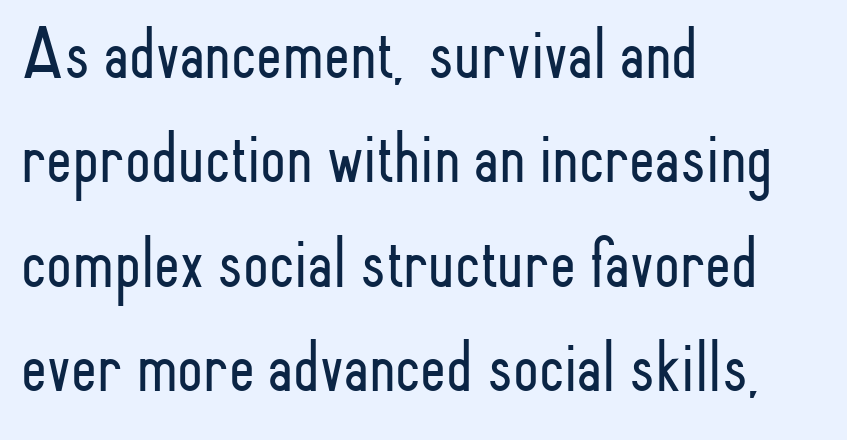
Standard letterfit; no display-style spreading of the glyphs. A sans-serif font was chosen for this passage. In terms of posture, this sample is upright. Baseline-to-baseline distance is the conventional proportion of letter height. Character widths vary here, with narrow letters taking less room than wide ones. The gap between lines stays unmarked.
